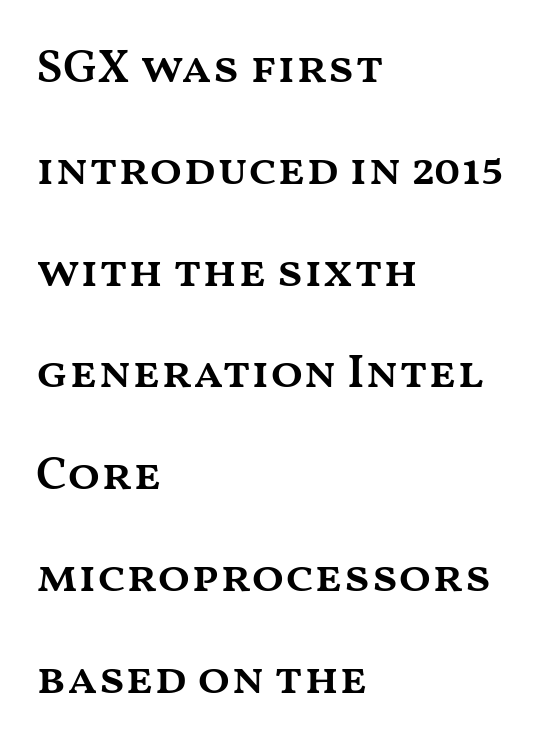
Weight: semibold (demi). A great deal of white space separates one row of letters from the next. Typeset ragged right — the left edge is the straight one. The specimen omits any rule beneath the text block's lines.
